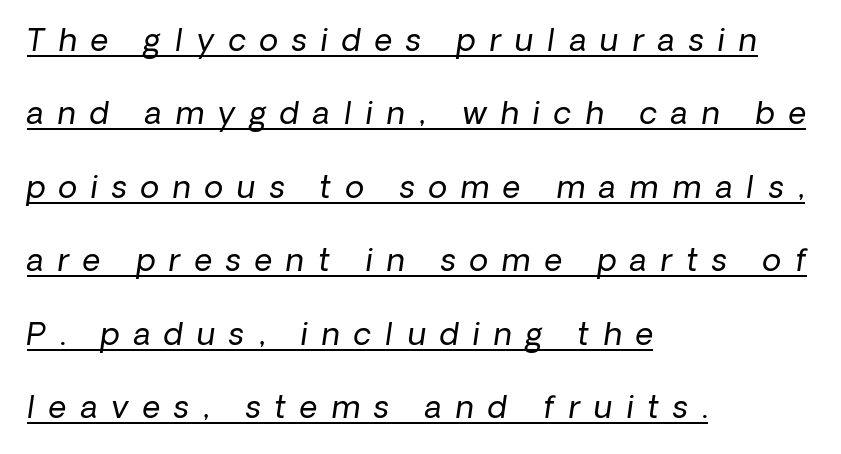
Horizontal alignment here is leftward, the default for most running prose. The letters advance in unequal steps, a hallmark of proportional type. A baseline rule has been typeset under these characters. Students, observe: this is what heavily led, spacious text looks like. Serifs: no, the terminals of the letterforms are clean.
